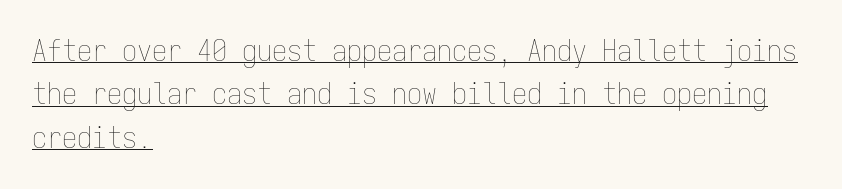
Counters stay open thanks to moderate or lighter strokes. There is no visible air inserted between adjacent glyphs. The passage shown is underscored from start to finish. Notice how the passage keeps a crisp vertical edge on the left only. Note the uniform advance width — an 'i' takes as much space as an 'm'. Vertically, the passage feels balanced, rows spaced as you'd expect.
